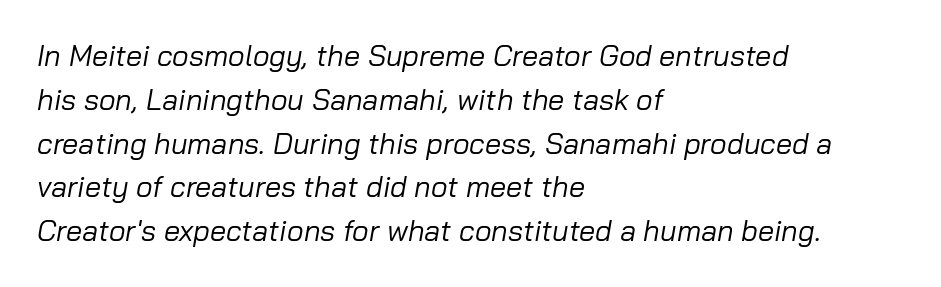
{"italic": "yes", "lean": "right", "slant_degrees": 10, "bold": "no", "weight": "regular", "width": "normal", "stroke_contrast": "low", "x_height": "medium", "monospaced": "no", "underline": "no", "align": "left", "line_spacing": "normal", "line_spacing_ratio": 1.51, "letter_spacing": "normal", "letter_spacing_em": 0.0, "glyph_px": 29}
